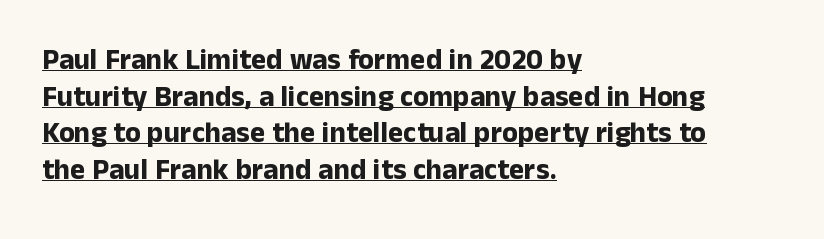
{"serif": "no", "italic": "no", "bold": "yes", "weight": "bold", "width": "normal", "stroke_contrast": "low", "x_height": "medium", "monospaced": "no", "underline": "yes", "align": "left", "line_spacing": "normal", "line_spacing_ratio": 1.26, "letter_spacing": "normal", "letter_spacing_em": 0.0, "glyph_px": 29}
